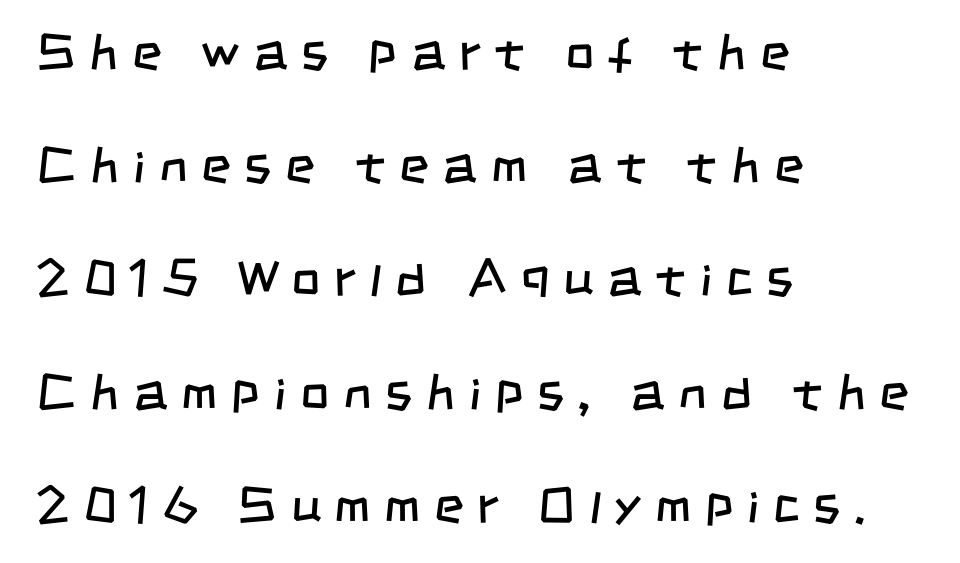
These lines are composed in type without serifs. Someone cranked the tracking dial way up on this one. In terms of leading, this rendering errs on the spacious side. Casual observation: everything's shoved over to the left. Unmarked baselines from the first word to the last.
